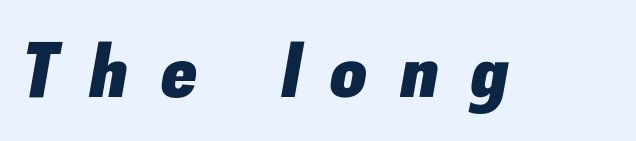
{"italic": "yes", "lean": "right", "slant_degrees": 10, "bold": "yes", "weight": "heavy", "width": "normal", "stroke_contrast": "low", "x_height": "small", "monospaced": "no", "underline": "no", "letter_spacing": "wide", "letter_spacing_em": 0.44, "glyph_px": 78}
